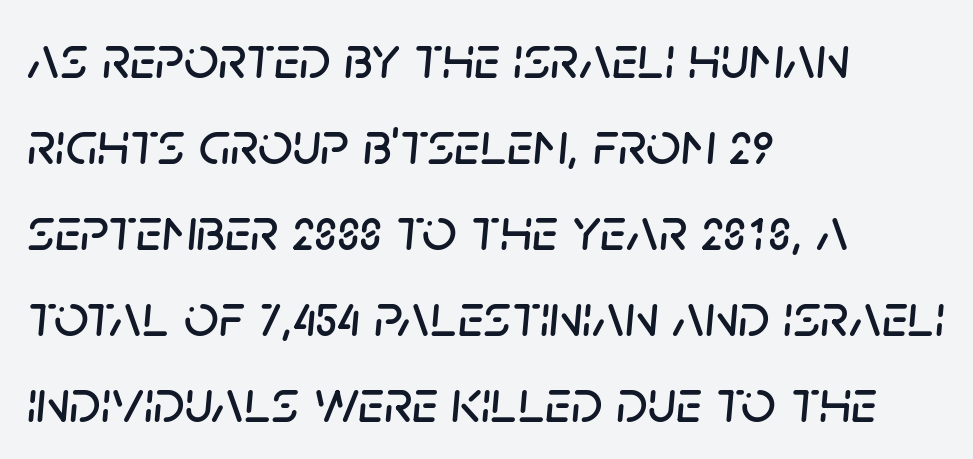
Visually the block forms a straight wall on the left and a jagged coastline on the right. Proportional: the letters do not fall into vertical columns. This sample uses plain, unmodified letter spacing. The space directly below the letters is spotless.
